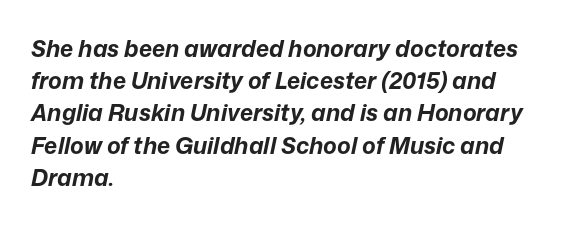
Vertical spacing — default. Has an underline been added? It has not. The tracking reads as untouched default to a designer's eye. The glyphs have the mass of a bold cut. Is the type slanted? Yes — the strokes lean at a clear angle.
